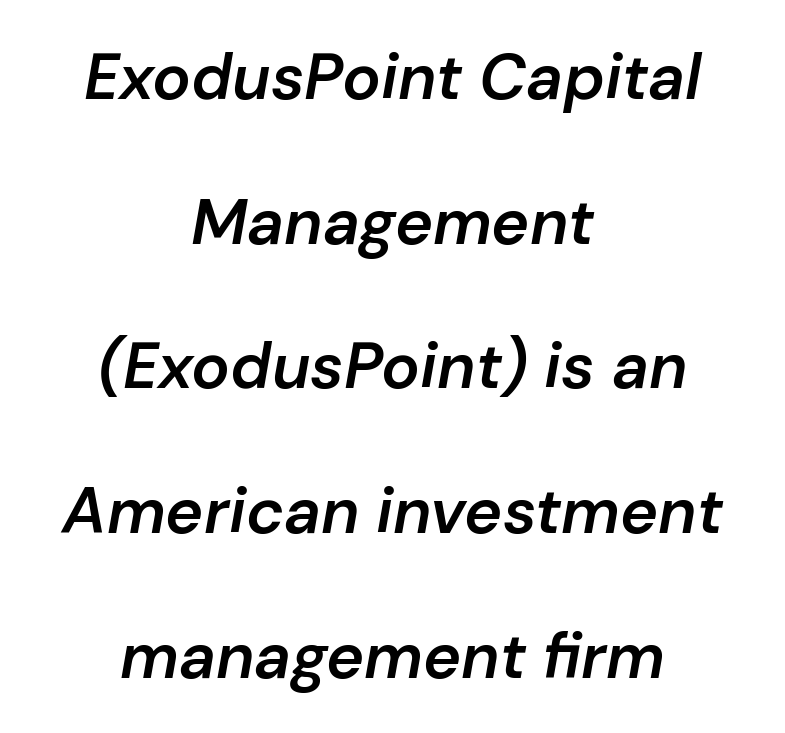
Q: Is the text bold? A: Semi-bold.
Q: Is the text italic (slanted)? A: Yes, it leans right by about 10 degrees.
Q: Is the text underlined? A: No.
Q: How is the paragraph aligned? A: Centered.
Q: Is the spacing between letters normal or unusually wide? A: Normal.
Q: Is the spacing between lines tight, normal or loose? A: Loose.
Q: Width (condensed, normal, or wide)? A: Normal.
Q: Stroke contrast? A: Low.
Q: x-height? A: Medium.
Q: Monospaced? A: No.
